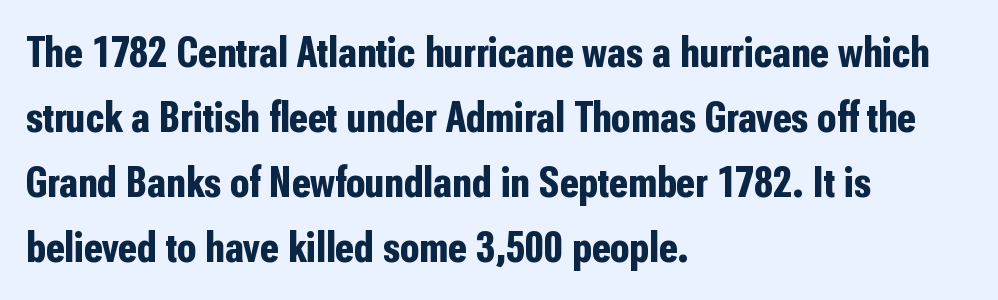
The image shows 44 px bold, condensed sans-serif type, upright; set left-aligned, normal line spacing (1.48x), normal letter spacing, not underlined; low stroke contrast and a medium x-height.
